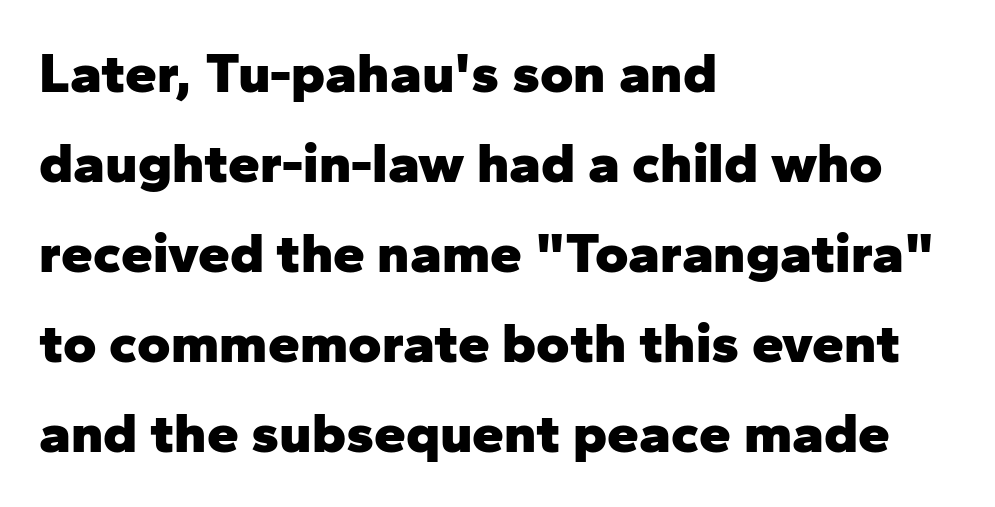
Q: Is the text bold? A: Yes.
Q: Is the text italic (slanted)? A: No, it is upright.
Q: Is the typeface a serif or a sans-serif typeface? A: Sans-serif.
Q: Is the text underlined? A: No.
Q: How is the paragraph aligned? A: Left-aligned.
Q: Is the spacing between letters normal or unusually wide? A: Normal.
Q: Is the spacing between lines tight, normal or loose? A: Normal.
Q: Width (condensed, normal, or wide)? A: Normal.
Q: Stroke contrast? A: Low.
Q: x-height? A: Medium.
Q: Monospaced? A: No.
